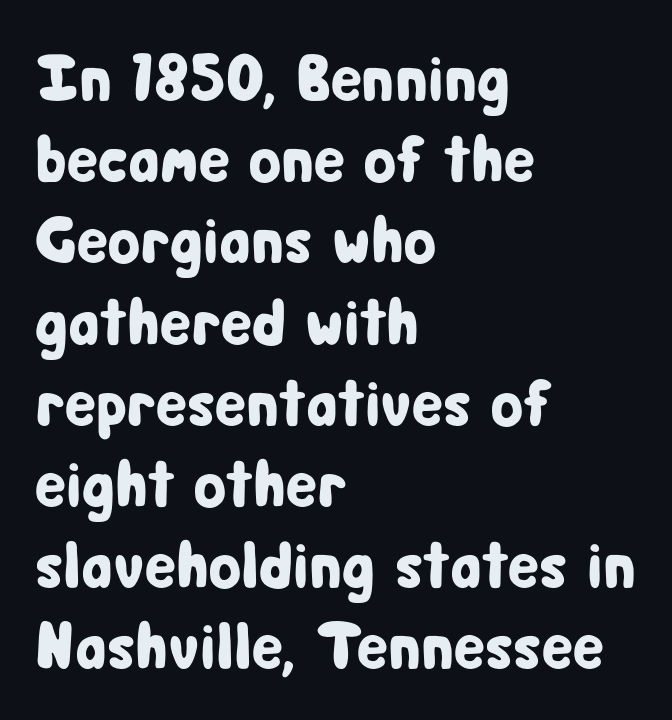
Q: Is the text italic (slanted)? A: No, it is upright.
Q: Is the typeface a serif or a sans-serif typeface? A: Sans-serif.
Q: Is the text underlined? A: No.
Q: How is the paragraph aligned? A: Left-aligned.
Q: Is the spacing between letters normal or unusually wide? A: Normal.
Q: Width (condensed, normal, or wide)? A: Condensed.
Q: Stroke contrast? A: Low.
Q: x-height? A: Medium.
Q: Monospaced? A: No.
